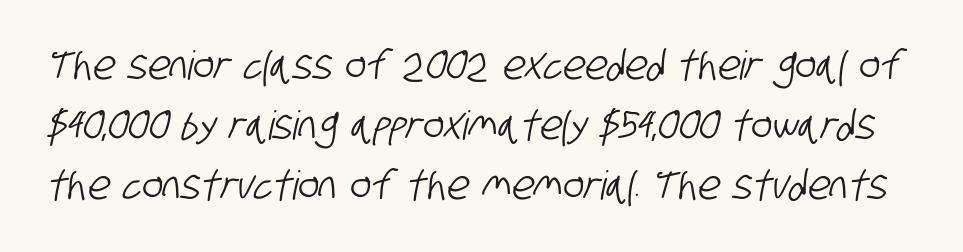
Q: Is the typeface a serif or a sans-serif typeface? A: Sans-serif.
Q: Is the text underlined? A: No.
Q: Is the spacing between letters normal or unusually wide? A: Normal.
Q: Is the spacing between lines tight, normal or loose? A: Normal.
Q: Width (condensed, normal, or wide)? A: Condensed.
Q: Stroke contrast? A: Low.
Q: x-height? A: Large.
Q: Monospaced? A: No.
